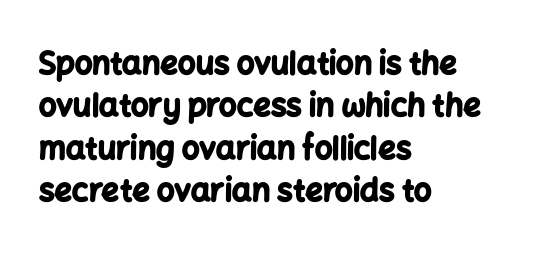
The image shows 31 px bold sans-serif type, upright; set left-aligned, normal line spacing (1.37x), normal letter spacing, not underlined; low stroke contrast and a medium x-height.
